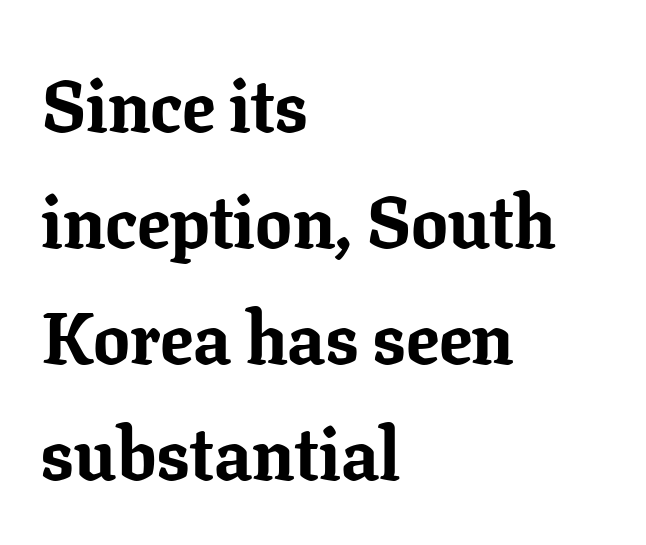
{"serif": "yes", "italic": "no", "bold": "yes", "weight": "bold", "width": "normal", "stroke_contrast": "low", "x_height": "medium", "monospaced": "no", "underline": "no", "align": "left", "line_spacing": "normal", "line_spacing_ratio": 1.59, "letter_spacing": "normal", "letter_spacing_em": 0.0, "glyph_px": 73}
